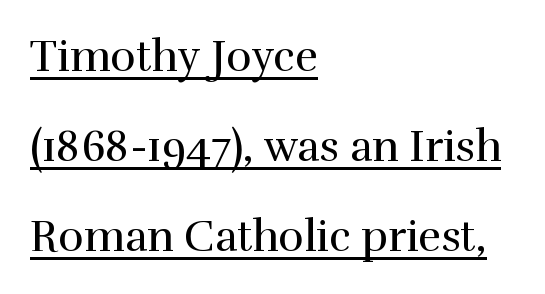
{"serif": "yes", "italic": "no", "bold": "no", "weight": "regular", "width": "normal", "stroke_contrast": "high", "x_height": "medium", "monospaced": "no", "underline": "yes", "align": "left", "line_spacing": "loose", "line_spacing_ratio": 2.09, "letter_spacing": "normal", "letter_spacing_em": 0.0, "glyph_px": 43}
